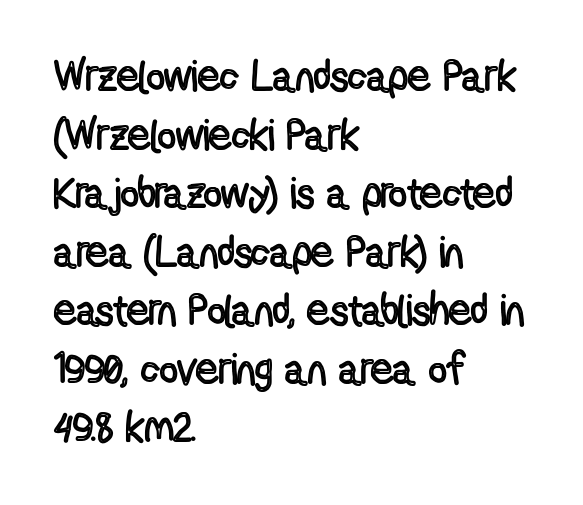
{"italic": "no", "width": "condensed", "x_height": "medium", "monospaced": "no", "underline": "no", "align": "left", "line_spacing": "normal", "line_spacing_ratio": 1.33, "letter_spacing": "normal", "letter_spacing_em": 0.0, "glyph_px": 44}
